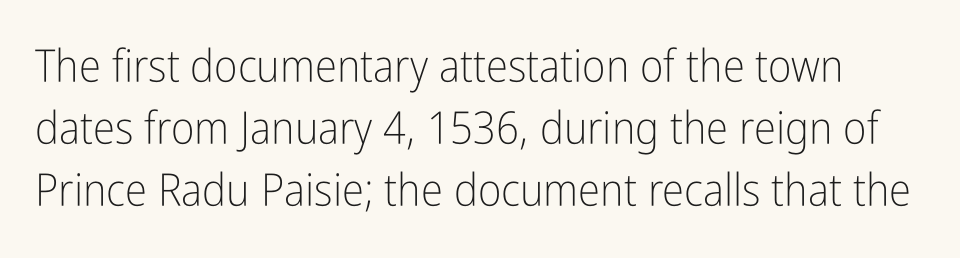
Q: Is the text bold? A: No.
Q: Is the text italic (slanted)? A: No, it is upright.
Q: Is the typeface a serif or a sans-serif typeface? A: Sans-serif.
Q: Is the text underlined? A: No.
Q: Is the spacing between letters normal or unusually wide? A: Normal.
Q: Is the spacing between lines tight, normal or loose? A: Normal.
Q: Width (condensed, normal, or wide)? A: Condensed.
Q: Stroke contrast? A: Low.
Q: x-height? A: Medium.
Q: Monospaced? A: No.
